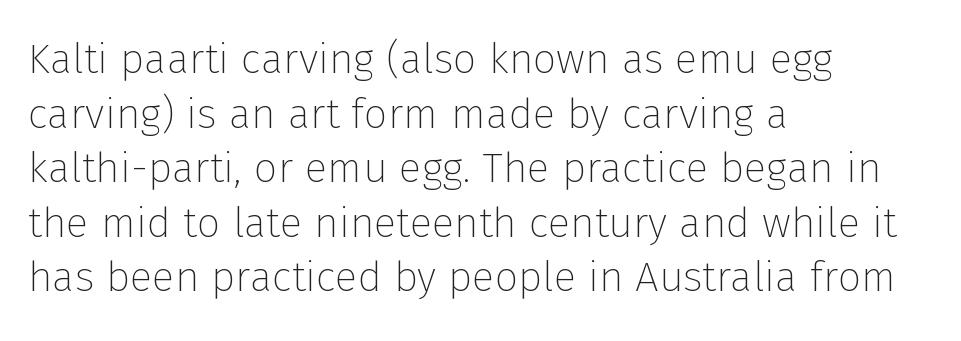
Q: Is the text bold? A: No.
Q: Is the text italic (slanted)? A: No, it is upright.
Q: Is the typeface a serif or a sans-serif typeface? A: Sans-serif.
Q: Is the text underlined? A: No.
Q: How is the paragraph aligned? A: Left-aligned.
Q: Is the spacing between letters normal or unusually wide? A: Normal.
Q: Is the spacing between lines tight, normal or loose? A: Normal.
Q: Width (condensed, normal, or wide)? A: Normal.
Q: Stroke contrast? A: Low.
Q: x-height? A: Medium.
Q: Monospaced? A: No.
